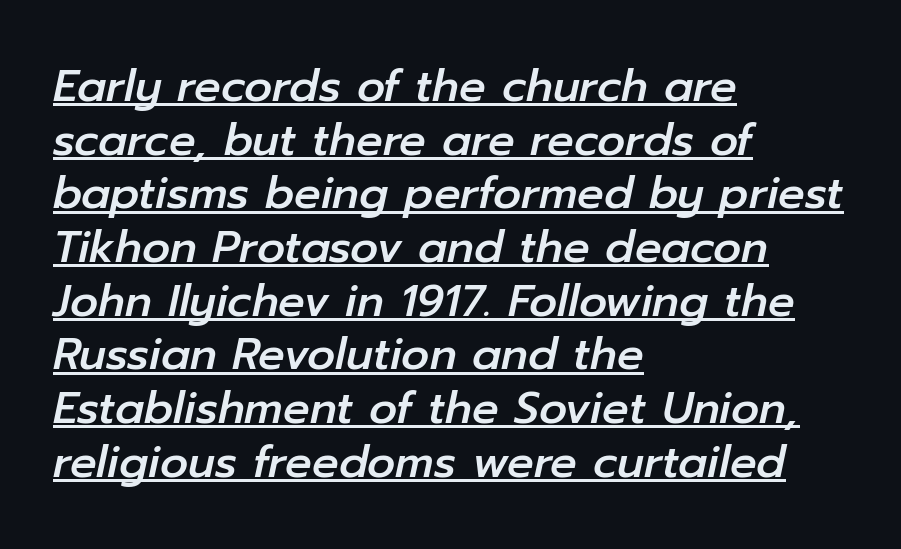
Q: Is the text italic (slanted)? A: Yes, it leans right by about 12 degrees.
Q: Is the text underlined? A: Yes.
Q: How is the paragraph aligned? A: Left-aligned.
Q: Is the spacing between letters normal or unusually wide? A: Normal.
Q: Width (condensed, normal, or wide)? A: Normal.
Q: Stroke contrast? A: Low.
Q: x-height? A: Medium.
Q: Monospaced? A: No.
